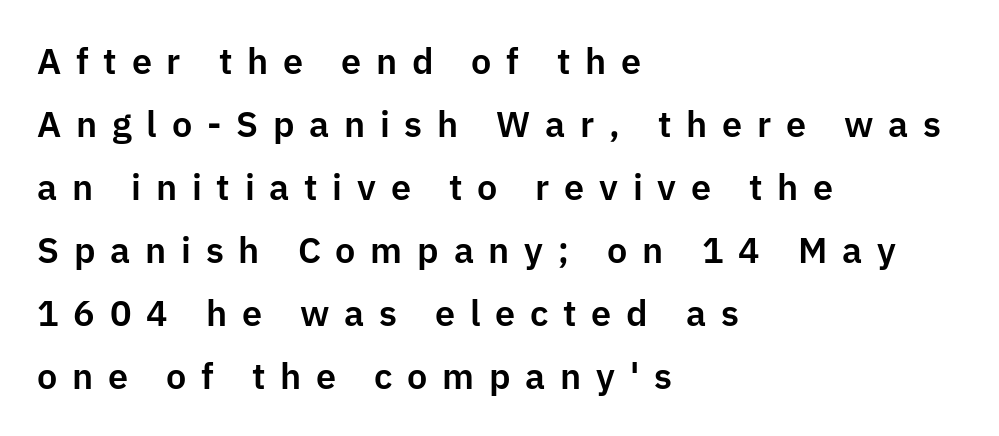
Someone cranked the tracking dial way up on this one. Character widths vary here, with narrow letters taking less room than wide ones. Designer's note — italics off, roman on. Examine the stroke ends and you'll find no serifs. A bare baseline throughout the passage.
